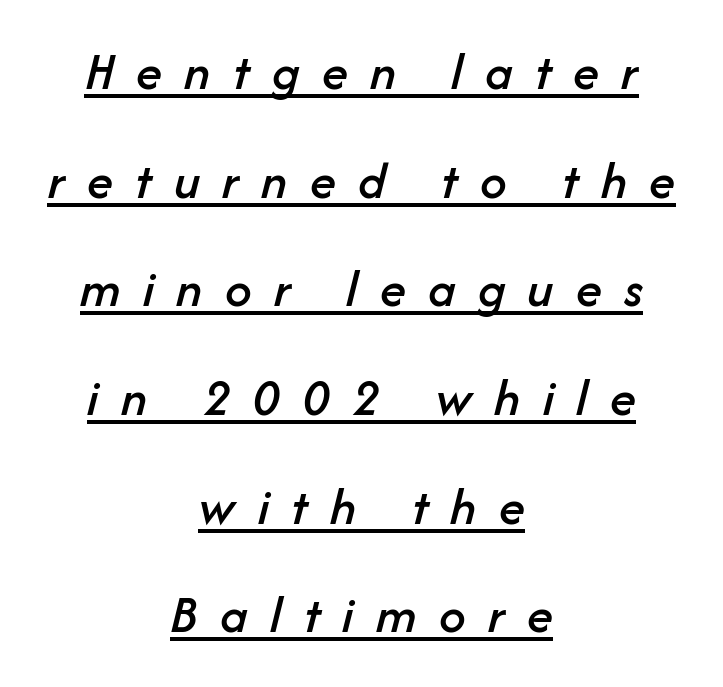
{"italic": "yes", "lean": "right", "slant_degrees": 14, "width": "normal", "stroke_contrast": "low", "x_height": "medium", "monospaced": "no", "underline": "yes", "align": "center", "line_spacing": "loose", "line_spacing_ratio": 2.05, "letter_spacing": "wide", "letter_spacing_em": 0.42, "glyph_px": 53}
